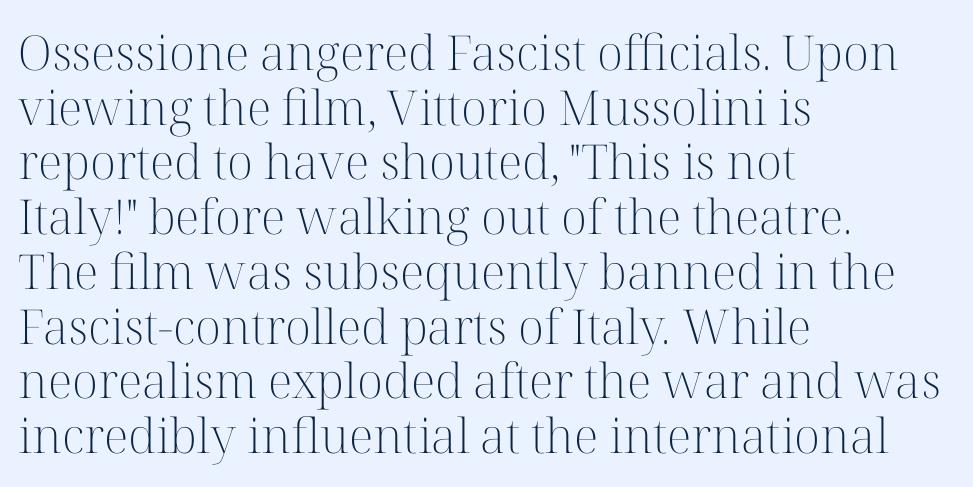
{"serif": "yes", "italic": "no", "bold": "no", "weight": "light", "width": "normal", "stroke_contrast": "high", "x_height": "medium", "monospaced": "no", "underline": "no", "align": "left", "line_spacing": "tight", "line_spacing_ratio": 1.14, "letter_spacing": "normal", "letter_spacing_em": 0.0, "glyph_px": 48}
